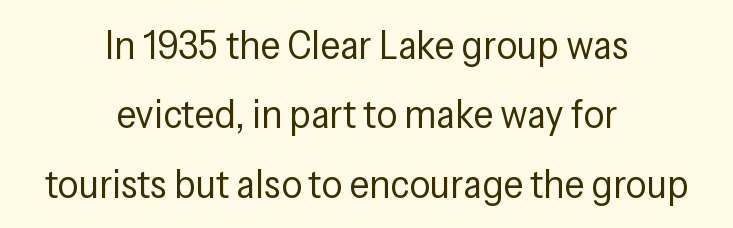
Q: Is the text bold? A: No.
Q: Is the text italic (slanted)? A: No, it is upright.
Q: Is the typeface a serif or a sans-serif typeface? A: Sans-serif.
Q: Is the text underlined? A: No.
Q: How is the paragraph aligned? A: Centered.
Q: Is the spacing between letters normal or unusually wide? A: Normal.
Q: Is the spacing between lines tight, normal or loose? A: Normal.
Q: Width (condensed, normal, or wide)? A: Condensed.
Q: Stroke contrast? A: Low.
Q: x-height? A: Medium.
Q: Monospaced? A: No.
